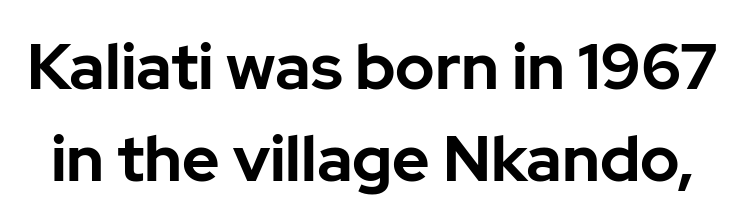
Q: Is the text bold? A: Yes.
Q: Is the text italic (slanted)? A: No, it is upright.
Q: Is the typeface a serif or a sans-serif typeface? A: Sans-serif.
Q: Is the text underlined? A: No.
Q: Is the spacing between letters normal or unusually wide? A: Normal.
Q: Is the spacing between lines tight, normal or loose? A: Normal.
Q: Width (condensed, normal, or wide)? A: Normal.
Q: Stroke contrast? A: Low.
Q: x-height? A: Medium.
Q: Monospaced? A: No.
